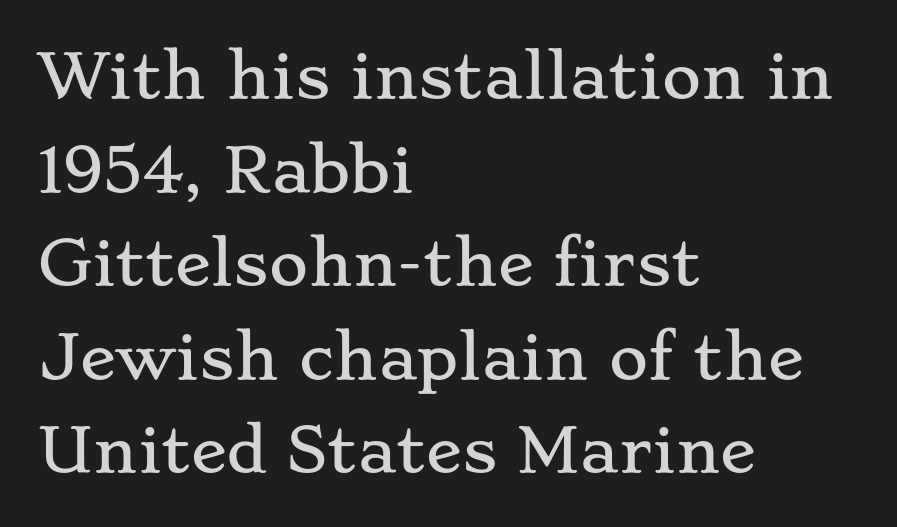
Q: Is the text italic (slanted)? A: No, it is upright.
Q: Is the typeface a serif or a sans-serif typeface? A: Serif.
Q: Is the text underlined? A: No.
Q: How is the paragraph aligned? A: Left-aligned.
Q: Is the spacing between letters normal or unusually wide? A: Normal.
Q: Is the spacing between lines tight, normal or loose? A: Normal.
Q: Width (condensed, normal, or wide)? A: Wide.
Q: Stroke contrast? A: Low.
Q: x-height? A: Small.
Q: Monospaced? A: No.
